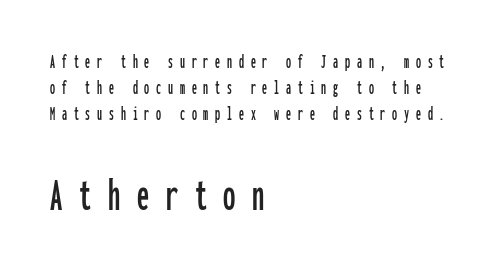
The image shows 49 px condensed sans-serif type, upright, monospaced; set left-aligned, normal line spacing (1.3x), unusually wide letter spacing (+0.34 em), not underlined; the second (bottom) block is 2.45x larger; low stroke contrast and a medium x-height.
